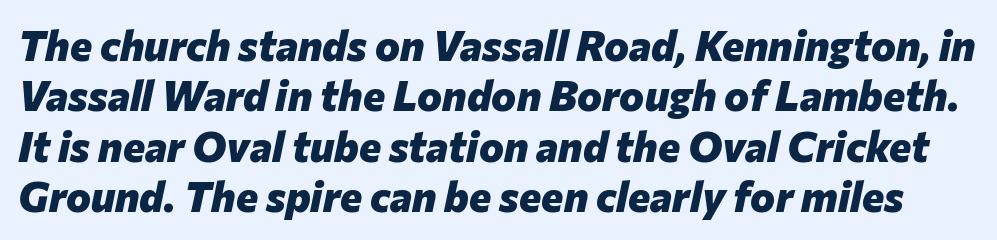
Q: Is the text bold? A: Yes.
Q: Is the text italic (slanted)? A: Yes, it leans right by about 12 degrees.
Q: Is the text underlined? A: No.
Q: Is the spacing between letters normal or unusually wide? A: Normal.
Q: Width (condensed, normal, or wide)? A: Normal.
Q: Stroke contrast? A: Low.
Q: x-height? A: Medium.
Q: Monospaced? A: No.
